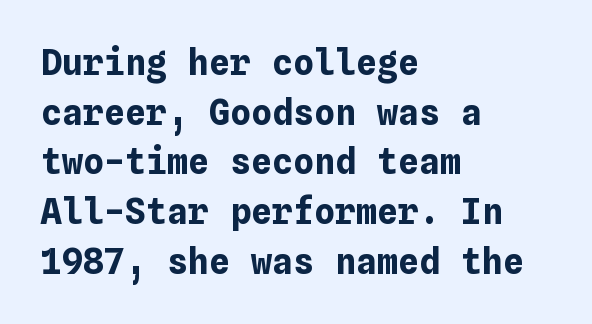
The image shows 35 px bold type, upright; set left-aligned, normal line spacing (1.42x), normal letter spacing, not underlined; low stroke contrast and a medium x-height.
